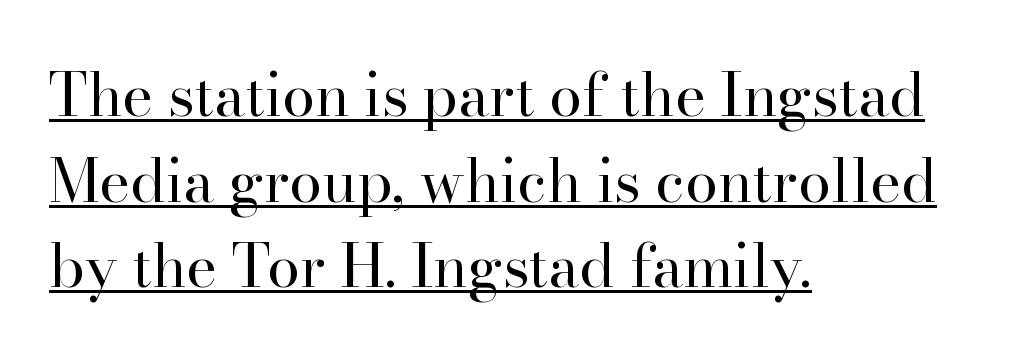
The image shows 59 px regular-weight serif type, upright; set left-aligned, normal line spacing (1.45x), normal letter spacing, underlined; high stroke contrast and a small x-height.
